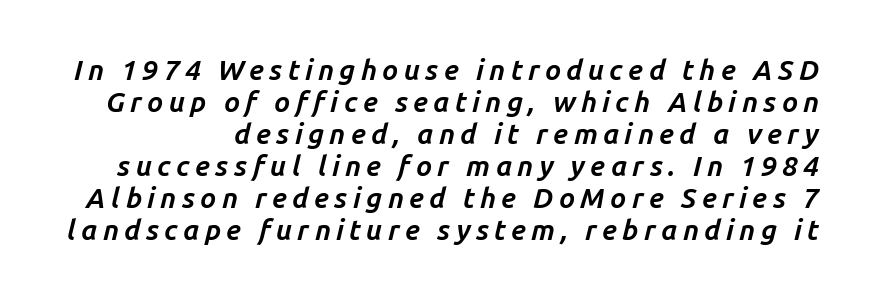
{"italic": "yes", "lean": "right", "slant_degrees": 14, "bold": "yes", "weight": "bold", "width": "normal", "stroke_contrast": "low", "x_height": "medium", "monospaced": "no", "underline": "no", "line_spacing": "tight", "line_spacing_ratio": 1.14, "glyph_px": 28}
